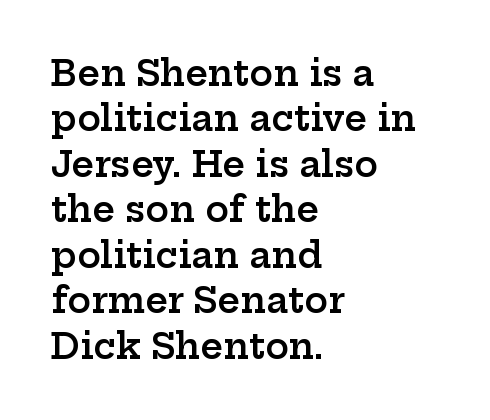
Q: Is the text bold? A: Semi-bold.
Q: Is the text italic (slanted)? A: No, it is upright.
Q: Is the typeface a serif or a sans-serif typeface? A: Serif.
Q: Is the text underlined? A: No.
Q: How is the paragraph aligned? A: Left-aligned.
Q: Is the spacing between letters normal or unusually wide? A: Normal.
Q: Is the spacing between lines tight, normal or loose? A: Normal.
Q: Width (condensed, normal, or wide)? A: Wide.
Q: Stroke contrast? A: Low.
Q: x-height? A: Medium.
Q: Monospaced? A: No.
